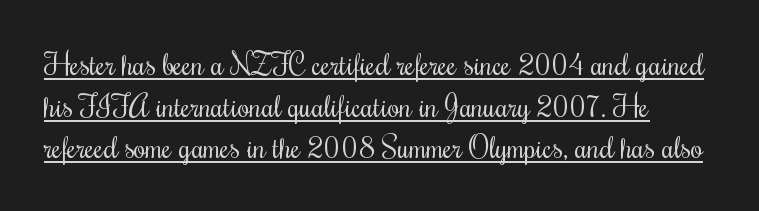
{"bold": "no", "weight": "regular", "width": "condensed", "stroke_contrast": "medium", "x_height": "small", "monospaced": "no", "underline": "yes", "line_spacing": "normal", "line_spacing_ratio": 1.39, "letter_spacing": "normal", "letter_spacing_em": 0.0, "glyph_px": 30}
